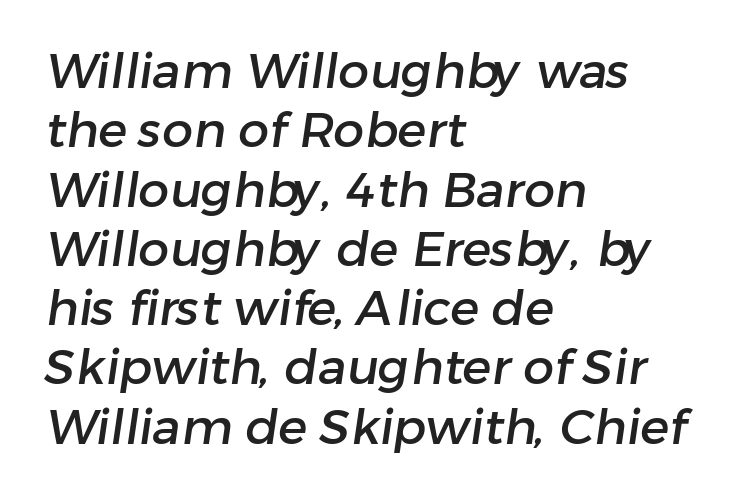
The image shows 49 px sans-serif type; set left-aligned, line spacing 1.21x, normal letter spacing, not underlined; low stroke contrast and a medium x-height.
